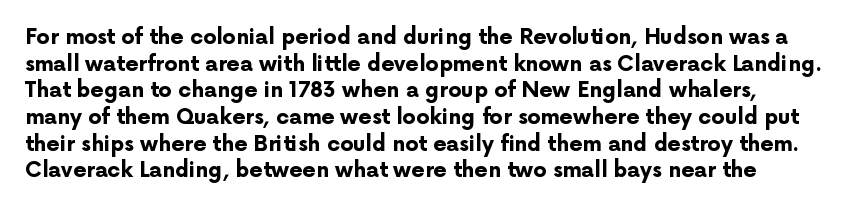
The image shows 21 px bold type, upright; set normal line spacing (1.27x), normal letter spacing, not underlined.
